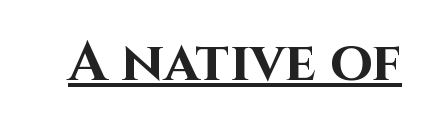
{"serif": "no", "italic": "no", "bold": "yes", "weight": "bold", "width": "normal", "stroke_contrast": "high", "x_height": "large", "monospaced": "no", "underline": "yes", "letter_spacing": "normal", "letter_spacing_em": 0.0, "glyph_px": 55}
